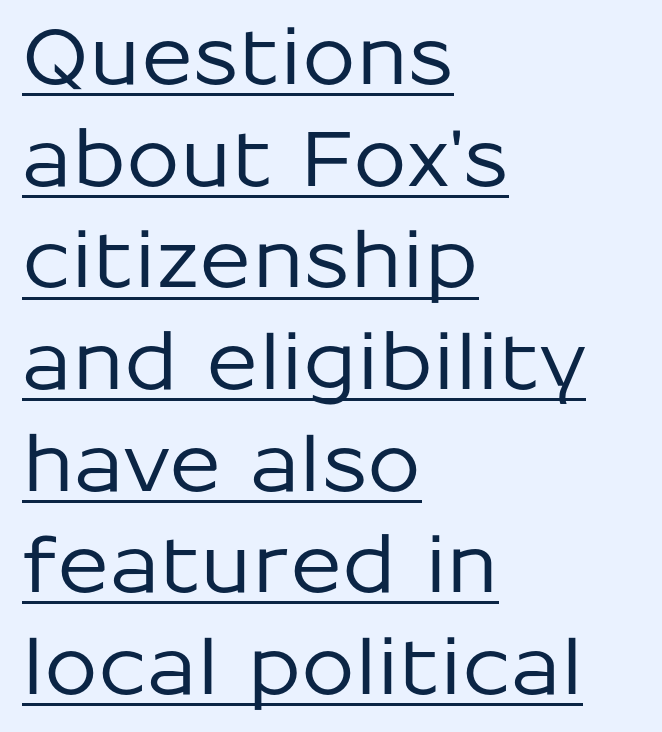
The axis of the letterforms is exactly vertical. The face used here is proportionally spaced, like ordinary book or web type. In CSS terms this would be text-align: left. Nothing sits at the stroke ends, so this counts as sans-serif.
